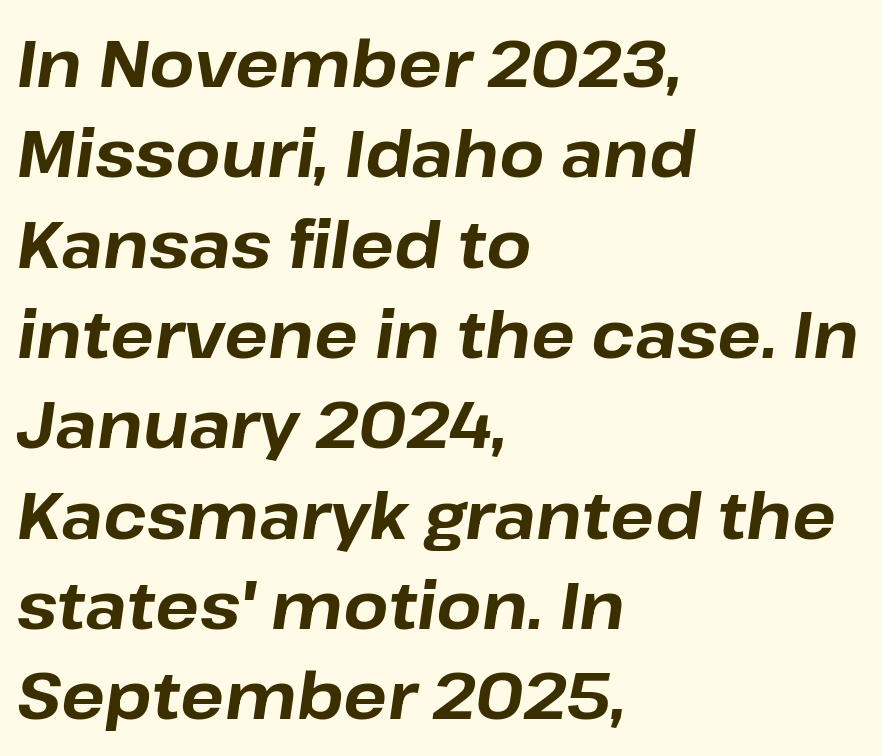
{"italic": "yes", "lean": "right", "slant_degrees": 8, "bold": "yes", "weight": "bold", "width": "normal", "stroke_contrast": "low", "x_height": "medium", "monospaced": "no", "underline": "no", "align": "left", "line_spacing": "normal", "line_spacing_ratio": 1.39, "letter_spacing": "normal", "letter_spacing_em": 0.0, "glyph_px": 65}
